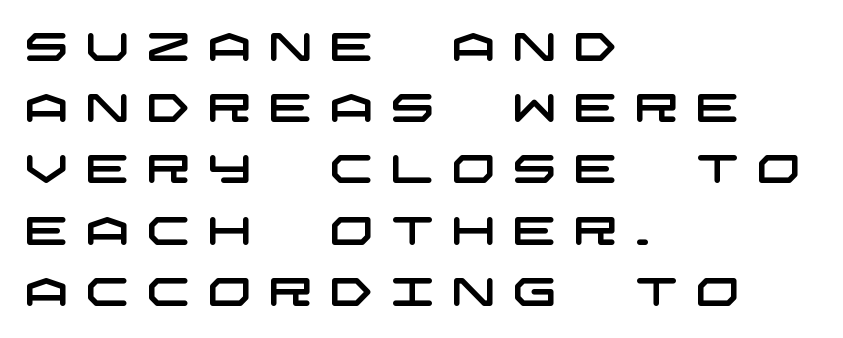
Q: Is the typeface a serif or a sans-serif typeface? A: Sans-serif.
Q: Is the text underlined? A: No.
Q: How is the paragraph aligned? A: Left-aligned.
Q: Is the spacing between letters normal or unusually wide? A: Unusually wide.
Q: Is the spacing between lines tight, normal or loose? A: Normal.
Q: Width (condensed, normal, or wide)? A: Wide.
Q: Stroke contrast? A: Low.
Q: x-height? A: Large.
